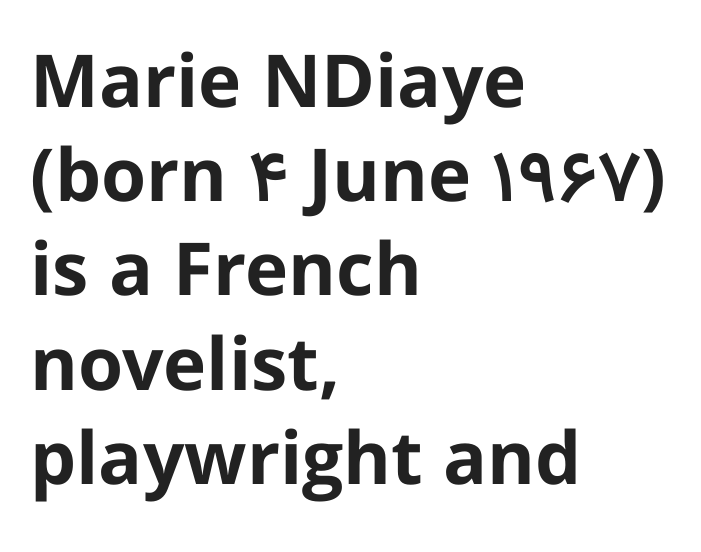
The image shows 73 px bold sans-serif type, upright; set left-aligned, normal line spacing (1.29x), normal letter spacing, not underlined; low stroke contrast and a medium x-height.
